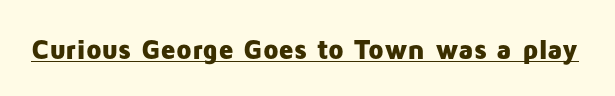
The image shows 28 px heavy sans-serif type, upright; set normal letter spacing, underlined; low stroke contrast and a medium x-height.
